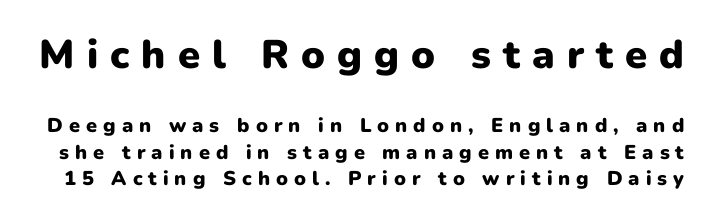
{"serif": "no", "italic": "no", "bold": "yes", "weight": "heavy", "width": "normal", "stroke_contrast": "low", "x_height": "medium", "monospaced": "no", "underline": "no", "line_spacing": "normal", "line_spacing_ratio": 1.31, "letter_spacing": "wide", "letter_spacing_em": 0.3, "larger_block": "first", "size_ratio": 2.0, "glyph_px": 40}
